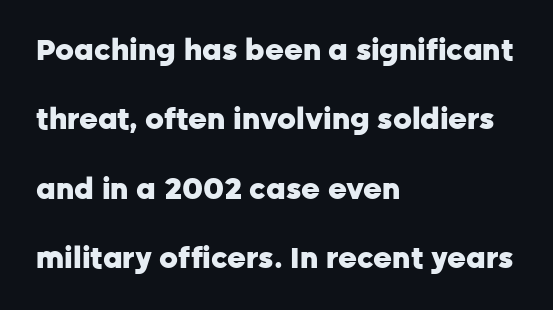
The paragraph has a hard left edge and a soft right edge. These lines carry a lot of weight — the face is fully bold. Posture: vertical. Here the glyphs are tracked normally, forming tight word shapes. Descenders hang freely into open space. Note: no serifs on the glyphs.
